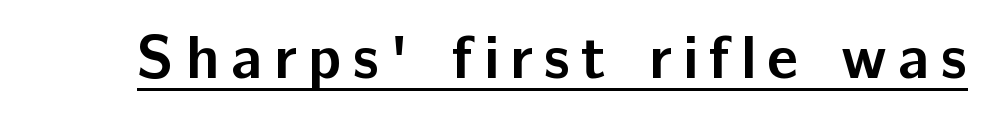
{"serif": "no", "italic": "no", "bold": "yes", "weight": "semibold", "width": "normal", "stroke_contrast": "low", "x_height": "medium", "monospaced": "no", "underline": "yes", "glyph_px": 62}
